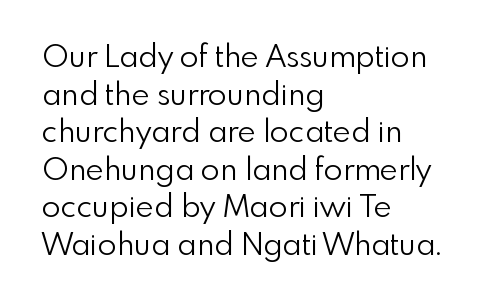
{"serif": "no", "italic": "no", "bold": "no", "weight": "light", "width": "normal", "x_height": "small", "monospaced": "no", "underline": "no", "align": "left", "line_spacing_ratio": 1.21, "letter_spacing": "normal", "letter_spacing_em": 0.0, "glyph_px": 31}
